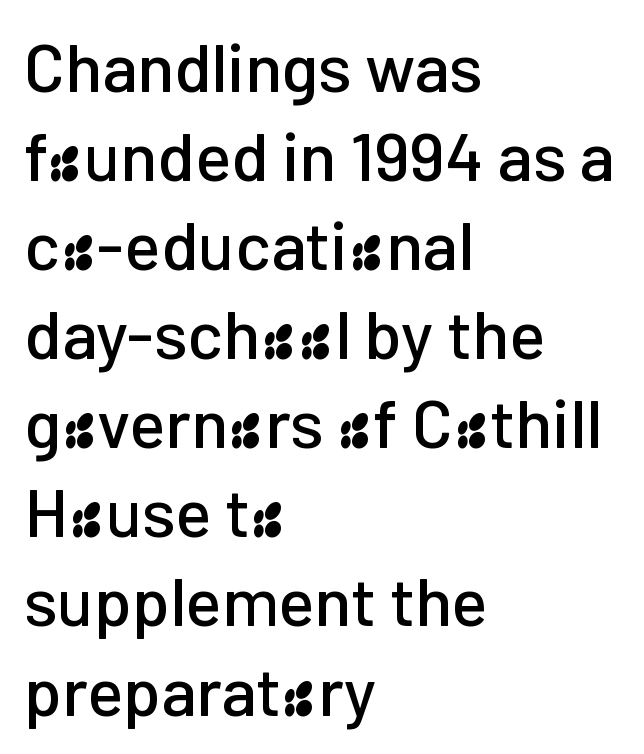
The image shows 68 px sans-serif type, upright; set left-aligned, normal line spacing (1.31x), normal letter spacing, not underlined; low stroke contrast and a medium x-height.
